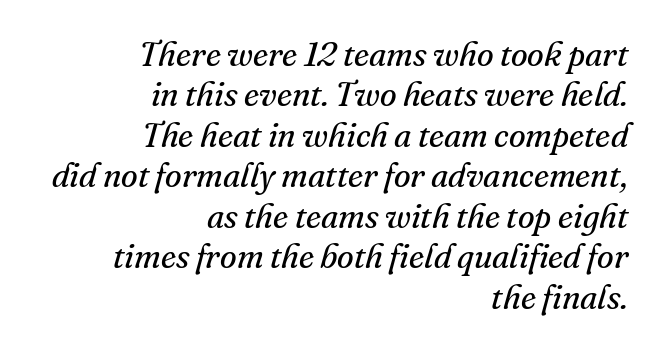
The image shows 34 px regular-weight serif type, italic (leaning right); set right-aligned, line spacing 1.19x, normal letter spacing, not underlined; medium stroke contrast and a small x-height.
